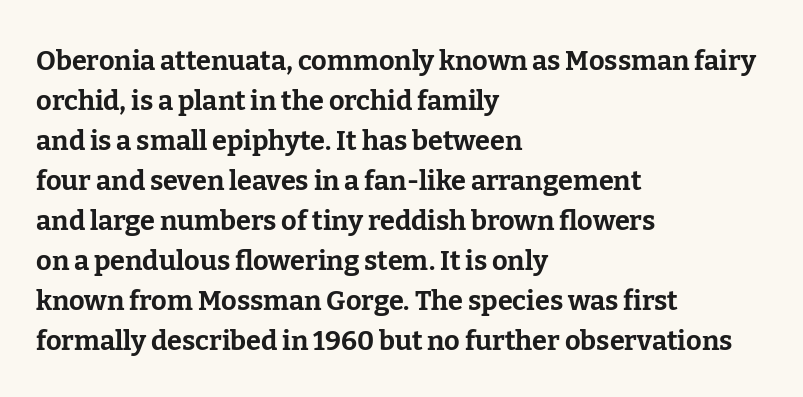
Q: Is the text bold? A: Yes.
Q: Is the text italic (slanted)? A: No, it is upright.
Q: Is the text underlined? A: No.
Q: How is the paragraph aligned? A: Left-aligned.
Q: Is the spacing between letters normal or unusually wide? A: Normal.
Q: Is the spacing between lines tight, normal or loose? A: Normal.
